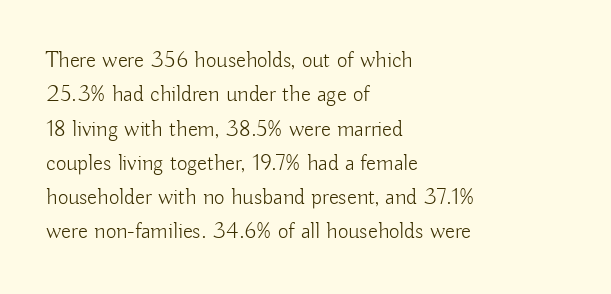
Q: Is the text bold? A: No.
Q: Is the text italic (slanted)? A: No, it is upright.
Q: Is the text underlined? A: No.
Q: How is the paragraph aligned? A: Left-aligned.
Q: Is the spacing between letters normal or unusually wide? A: Normal.
Q: Is the spacing between lines tight, normal or loose? A: Normal.
